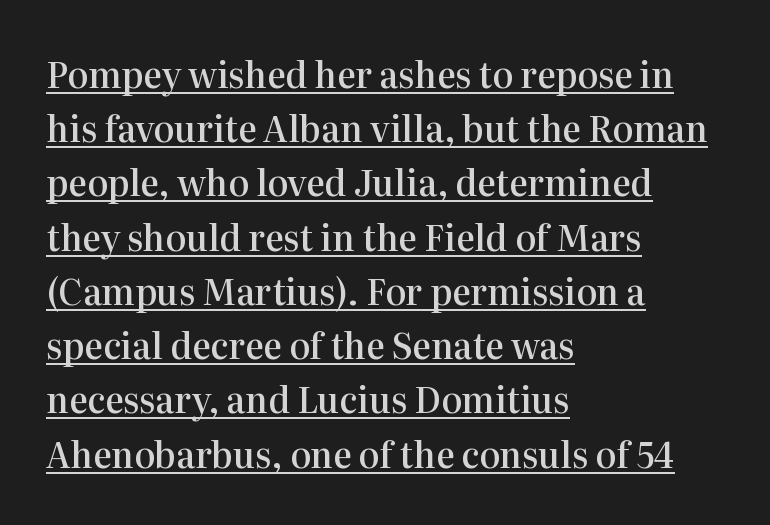
Q: Is the text bold? A: Semi-bold.
Q: Is the text italic (slanted)? A: No, it is upright.
Q: Is the typeface a serif or a sans-serif typeface? A: Serif.
Q: Is the text underlined? A: Yes.
Q: How is the paragraph aligned? A: Left-aligned.
Q: Is the spacing between letters normal or unusually wide? A: Normal.
Q: Is the spacing between lines tight, normal or loose? A: Normal.
Q: Width (condensed, normal, or wide)? A: Normal.
Q: Stroke contrast? A: High.
Q: x-height? A: Medium.
Q: Monospaced? A: No.
